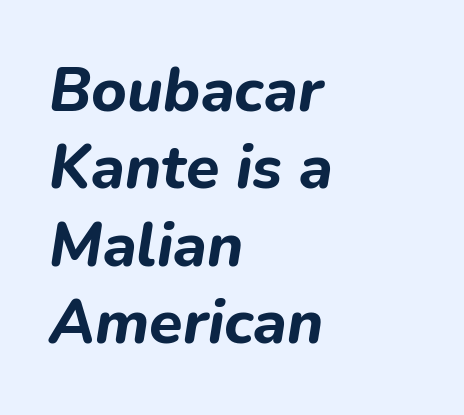
Q: Is the text bold? A: Yes.
Q: Is the text italic (slanted)? A: Yes, it leans right by about 9 degrees.
Q: Is the text underlined? A: No.
Q: How is the paragraph aligned? A: Left-aligned.
Q: Is the spacing between letters normal or unusually wide? A: Normal.
Q: Is the spacing between lines tight, normal or loose? A: Normal.
Q: Width (condensed, normal, or wide)? A: Normal.
Q: Stroke contrast? A: Low.
Q: x-height? A: Medium.
Q: Monospaced? A: No.
